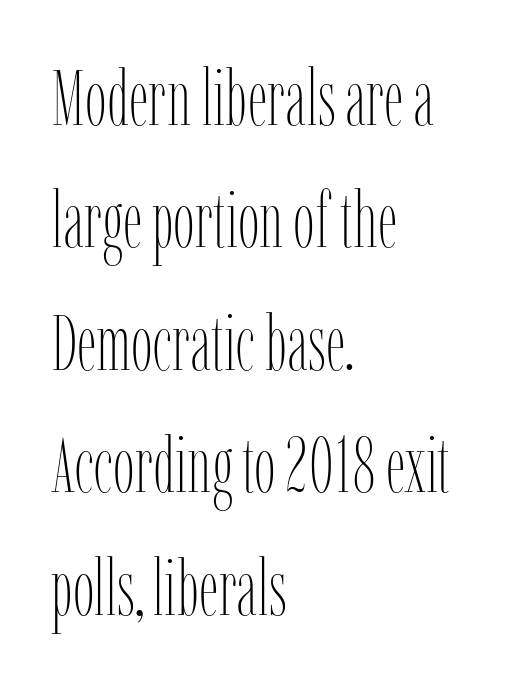
Q: Is the text bold? A: No.
Q: Is the text italic (slanted)? A: No, it is upright.
Q: Is the text underlined? A: No.
Q: How is the paragraph aligned? A: Left-aligned.
Q: Is the spacing between letters normal or unusually wide? A: Normal.
Q: Is the spacing between lines tight, normal or loose? A: Normal.
Q: Width (condensed, normal, or wide)? A: Condensed.
Q: Stroke contrast? A: Low.
Q: x-height? A: Medium.
Q: Monospaced? A: No.
